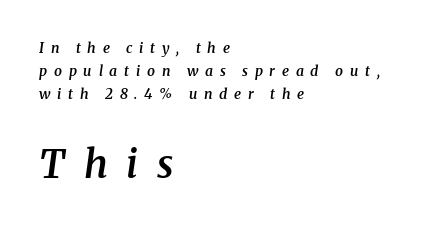
{"serif": "yes", "italic": "yes", "lean": "right", "slant_degrees": 8, "bold": "semi", "weight": "semibold", "width": "normal", "stroke_contrast": "medium", "x_height": "medium", "monospaced": "no", "underline": "no", "align": "left", "line_spacing": "normal", "line_spacing_ratio": 1.63, "letter_spacing": "wide", "letter_spacing_em": 0.48, "larger_block": "second", "size_ratio": 2.79, "glyph_px": 39}
